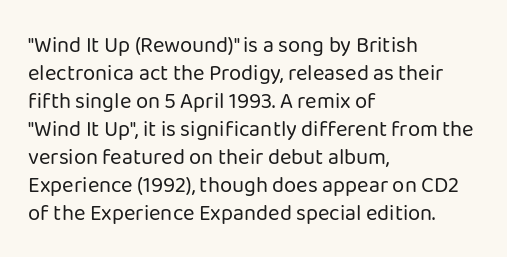
Q: Is the text bold? A: No.
Q: Is the text italic (slanted)? A: No, it is upright.
Q: Is the text underlined? A: No.
Q: How is the paragraph aligned? A: Left-aligned.
Q: Is the spacing between letters normal or unusually wide? A: Normal.
Q: Is the spacing between lines tight, normal or loose? A: Normal.
